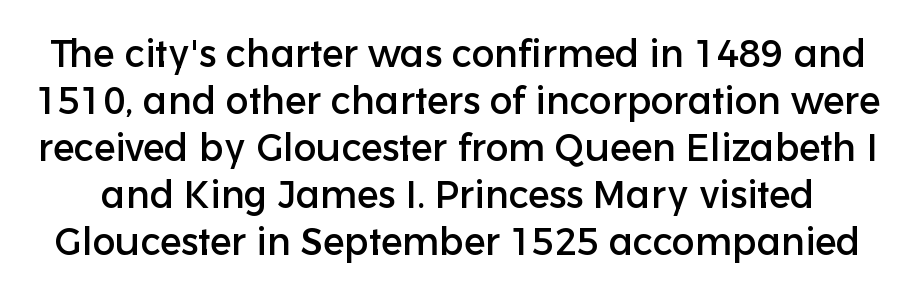
The image shows 38 px sans-serif type, upright; set line spacing 1.24x, normal letter spacing, not underlined; low stroke contrast and a medium x-height.
